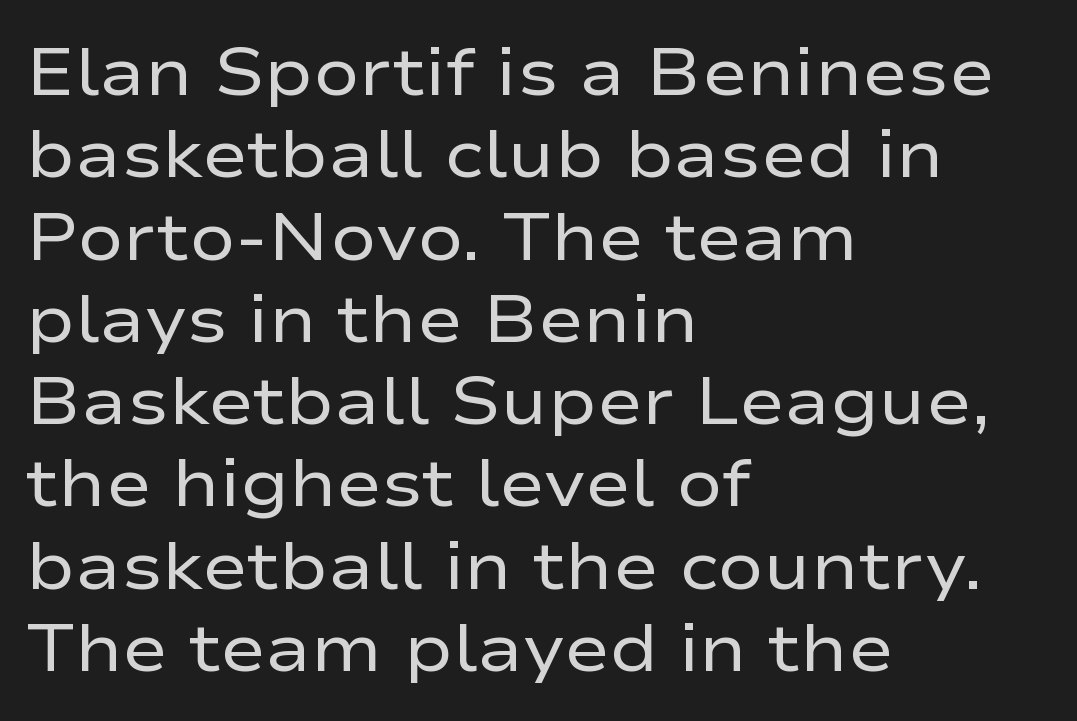
In terms of posture, this sample is upright. These lines are rendered in a variable-pitch font. Horizontally, the lines are justified to the leading edge only. The passage shown is typeset with a sans-serif family. No heavy texture on the line: the type isn't bold. Underlining? Definitely not there.
